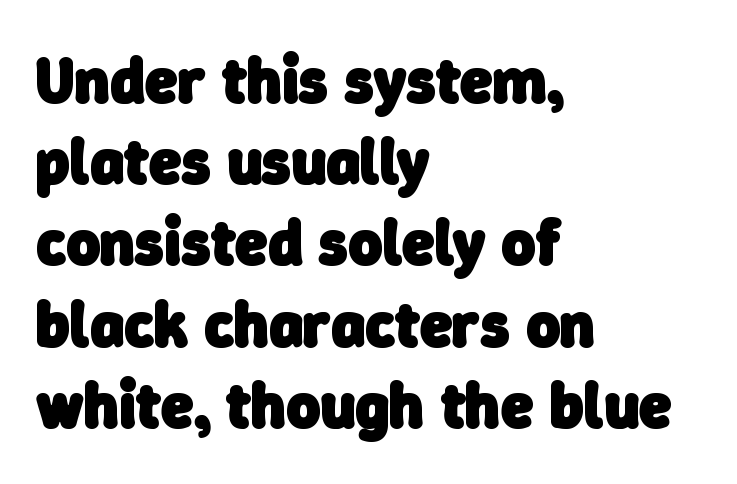
The image shows 65 px heavy sans-serif type; set left-aligned, normal line spacing (1.25x), normal letter spacing, not underlined; low stroke contrast and a medium x-height.
